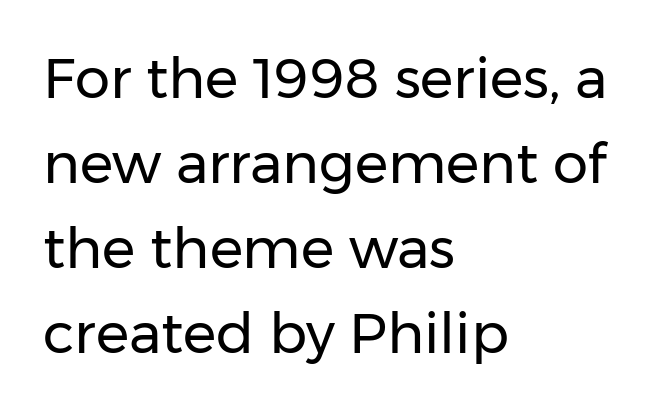
The lines sit at an ordinary, default distance from one another. Nope, not italic — everything's standing straight. Are there feet on the stems? There aren't — it's a sans. Compared with a typical body face, this is equally light or lighter still.
